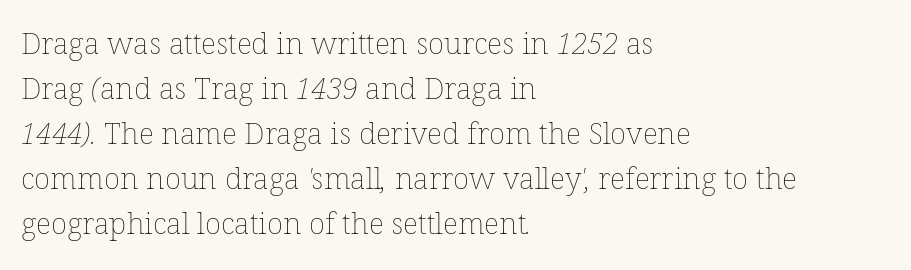
The image shows 30 px thin type; set left-aligned, normal line spacing (1.5x), normal letter spacing, not underlined; low stroke contrast and a medium x-height.
